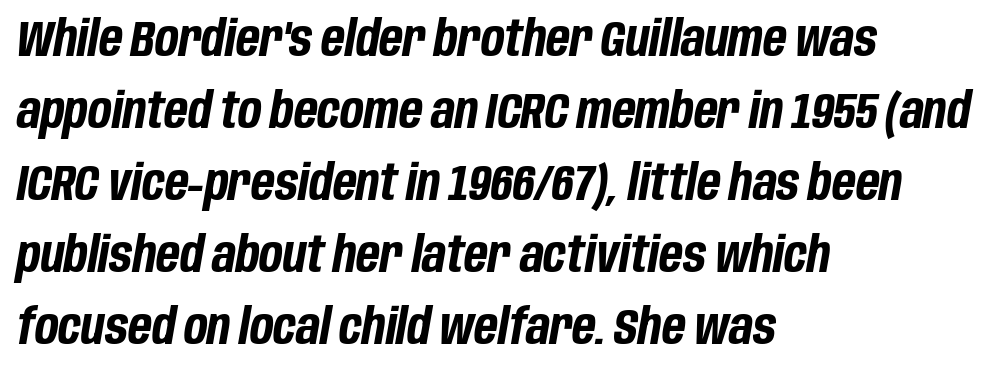
Q: Is the text bold? A: Yes.
Q: Is the text italic (slanted)? A: Yes, it leans right by about 10 degrees.
Q: Is the text underlined? A: No.
Q: How is the paragraph aligned? A: Left-aligned.
Q: Is the spacing between letters normal or unusually wide? A: Normal.
Q: Is the spacing between lines tight, normal or loose? A: Normal.
Q: Width (condensed, normal, or wide)? A: Condensed.
Q: Stroke contrast? A: Low.
Q: x-height? A: Large.
Q: Monospaced? A: No.
